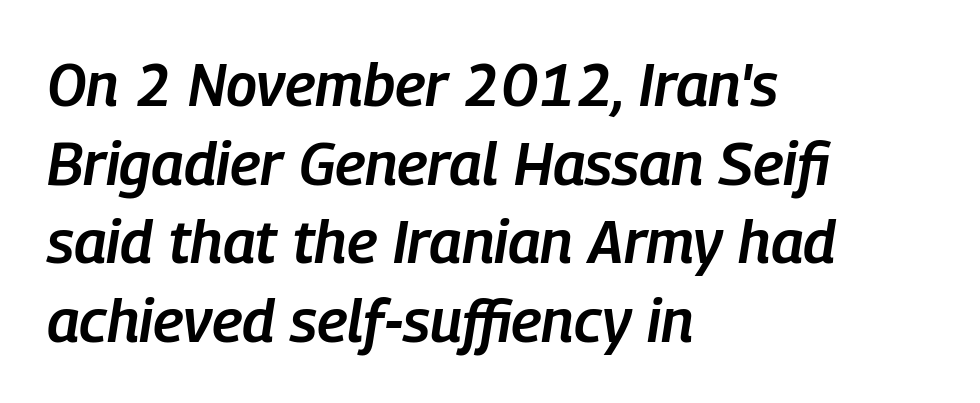
{"italic": "yes", "lean": "right", "slant_degrees": 9, "bold": "semi", "weight": "semibold", "width": "condensed", "stroke_contrast": "low", "x_height": "medium", "monospaced": "no", "underline": "no", "align": "left", "line_spacing": "normal", "line_spacing_ratio": 1.31, "letter_spacing": "normal", "letter_spacing_em": 0.0, "glyph_px": 60}
